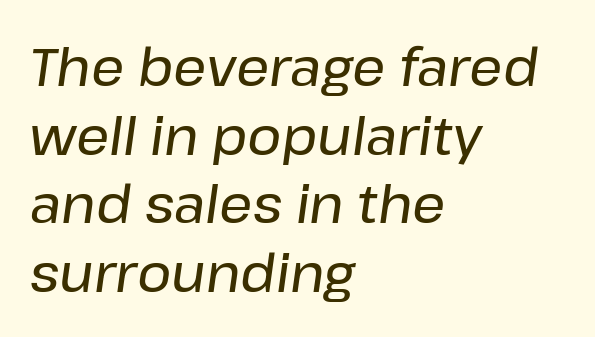
Q: Is the text italic (slanted)? A: Yes, it leans right by about 8 degrees.
Q: Is the text underlined? A: No.
Q: How is the paragraph aligned? A: Left-aligned.
Q: Is the spacing between letters normal or unusually wide? A: Normal.
Q: Is the spacing between lines tight, normal or loose? A: Normal.
Q: Width (condensed, normal, or wide)? A: Normal.
Q: Stroke contrast? A: Low.
Q: x-height? A: Medium.
Q: Monospaced? A: No.
